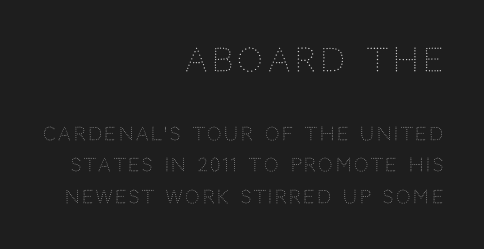
The image shows 32 px light sans-serif type, upright; set right-aligned, line spacing 1.75x, not underlined; the first (top) block is 1.78x larger; low stroke contrast and a large x-height.
